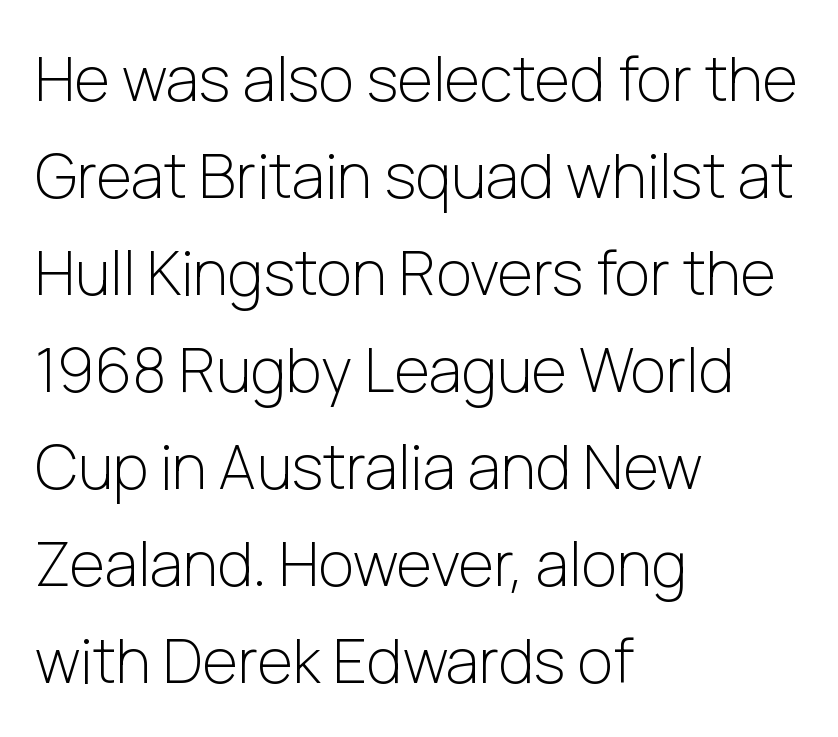
A classic flush-left, rag-right setting is used for this passage. Weight: in the light-to-regular range. The specimen omits any rule beneath the text block's lines. These lines are rendered in a variable-pitch font. The type family on display is of the sans-serif kind.
